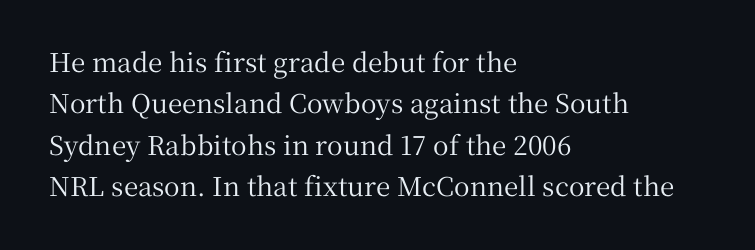
Honestly, there is no underline to notice here at all. Nothing unusual about the tracking: characters are spaced as the font intends. These lines stack with their left ends in a neat column. Posture: vertical. Normally led — the rows are evenly, conventionally spaced.
